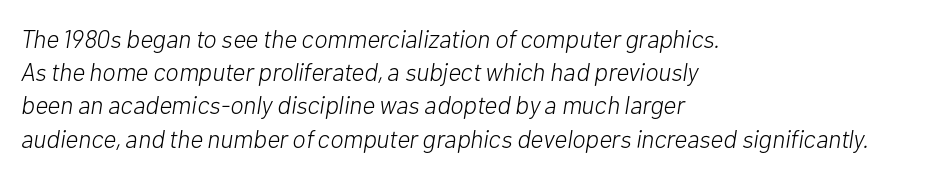
The image shows 25 px text type, italic (leaning right); set left-aligned, normal line spacing (1.33x), normal letter spacing, not underlined.
